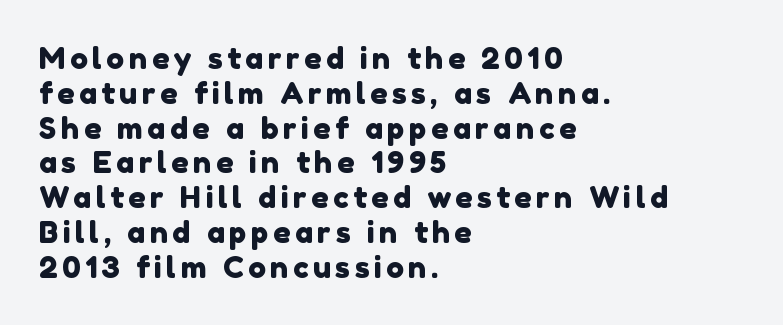
A classic flush-left, rag-right setting is used for this passage. Character widths vary here, with narrow letters taking less room than wide ones. The passage shown is typeset with a sans-serif family. Glance below the letters and you will spot only blank space.
